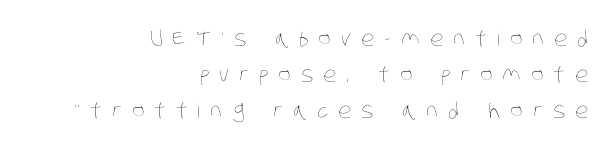
The image shows 21 px text type; set right-aligned, line spacing 1.71x, unusually wide letter spacing (+0.48 em), not underlined.
